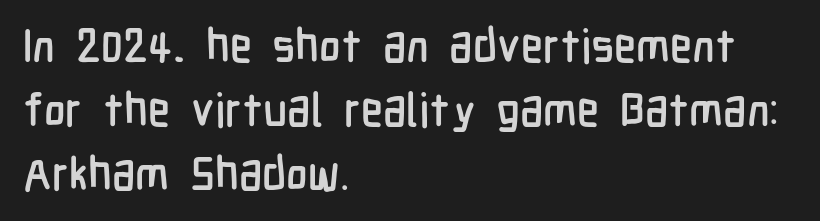
{"serif": "no", "italic": "no", "width": "condensed", "stroke_contrast": "low", "x_height": "medium", "monospaced": "no", "underline": "no", "align": "left", "line_spacing": "normal", "line_spacing_ratio": 1.39, "letter_spacing": "normal", "letter_spacing_em": 0.0, "glyph_px": 46}
